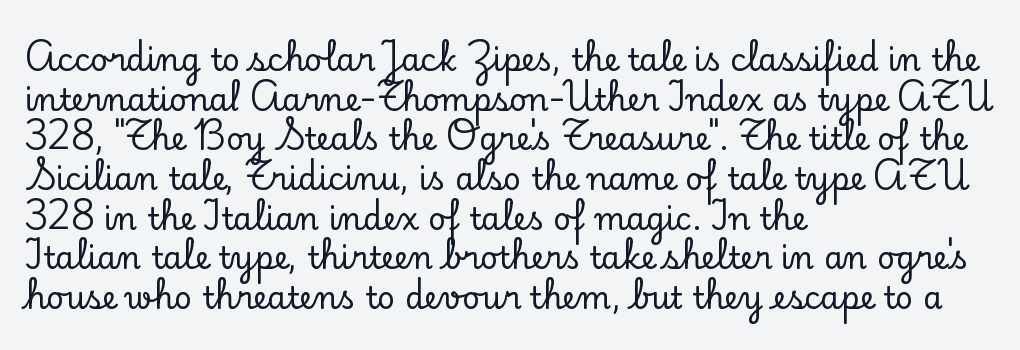
Here the glyphs are tracked normally, forming tight word shapes. Character widths vary here, with narrow letters taking less room than wide ones. The designer went with a serif here, giving each stem small feet. Lines of text with bare space underneath. The vertical gap from one line to the next is medium.
